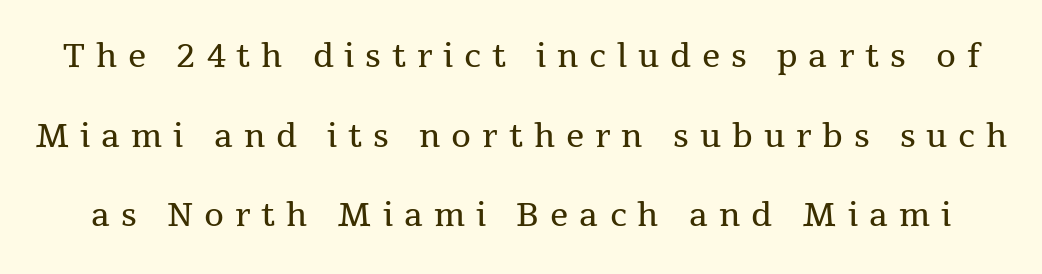
{"serif": "yes", "italic": "no", "bold": "no", "weight": "regular", "width": "normal", "stroke_contrast": "medium", "x_height": "medium", "monospaced": "no", "underline": "no", "line_spacing": "loose", "line_spacing_ratio": 2.49, "letter_spacing": "wide", "letter_spacing_em": 0.34, "glyph_px": 32}
